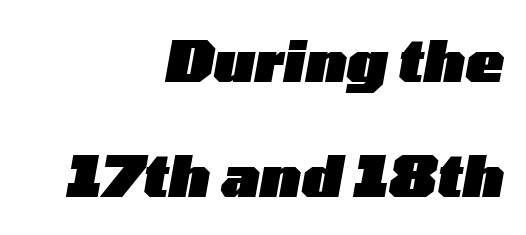
The image shows 57 px heavy, wide type, italic (leaning right); set right-aligned, loose line spacing (2.02x), normal letter spacing, not underlined; low stroke contrast and a medium x-height.
